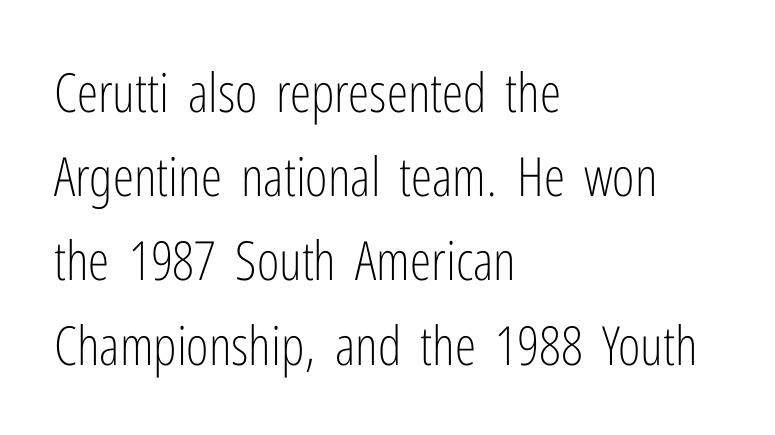
The image shows 54 px light, condensed sans-serif type, upright; set left-aligned, normal line spacing (1.56x), normal letter spacing, not underlined; low stroke contrast and a medium x-height.
